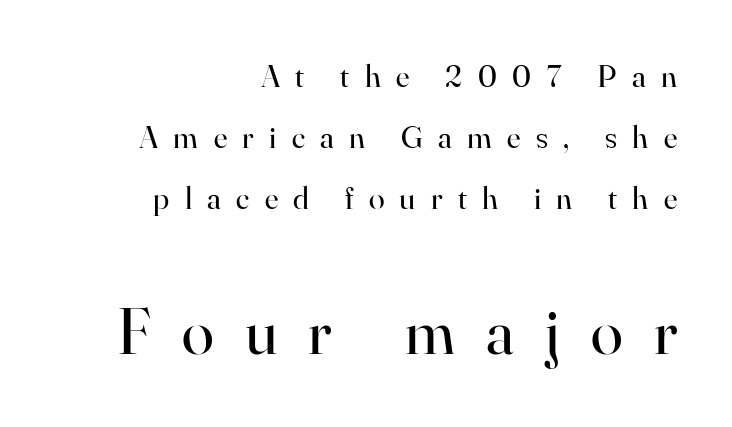
The glyphs in this specimen are seriffed. Rule under the text: the space is simply empty. Every row of glyphs terminates at an identical x-position on the right. Whoever set this chose breathing room over compactness in the vertical rhythm. If you squint, the bottom block still reads clearly — it's the larger of the two. Every stem runs plumb, perpendicular to the baseline.
